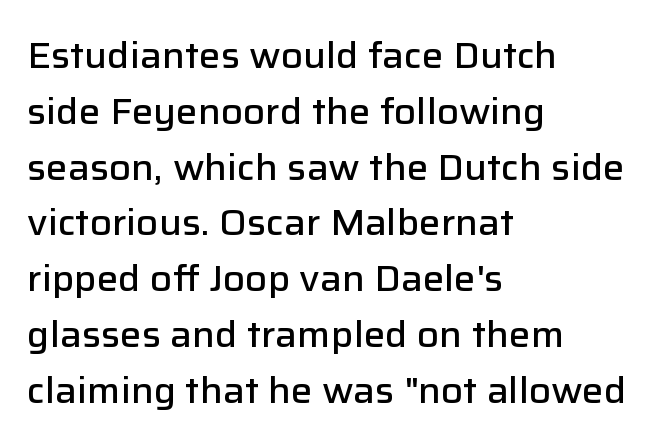
{"serif": "no", "italic": "no", "bold": "semi", "weight": "semibold", "width": "normal", "stroke_contrast": "low", "x_height": "medium", "monospaced": "no", "underline": "no", "align": "left", "line_spacing": "normal", "line_spacing_ratio": 1.55, "letter_spacing": "normal", "letter_spacing_em": 0.0, "glyph_px": 36}
